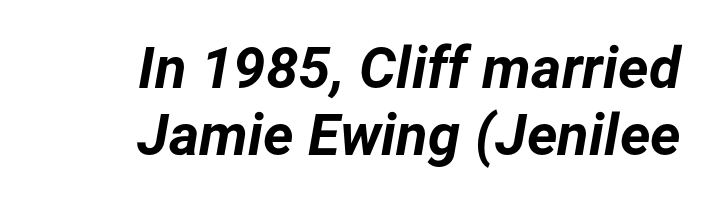
The image shows 58 px bold type, italic (leaning right); set tight line spacing (1.15x), normal letter spacing, not underlined; low stroke contrast and a medium x-height.
